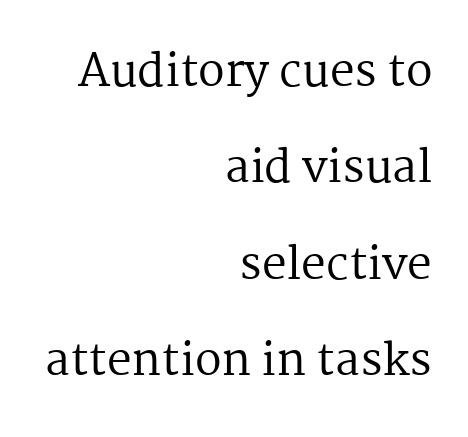
{"serif": "yes", "italic": "no", "bold": "no", "weight": "regular", "width": "normal", "stroke_contrast": "medium", "x_height": "medium", "monospaced": "no", "underline": "no", "align": "right", "line_spacing": "loose", "line_spacing_ratio": 2.19, "letter_spacing": "normal", "letter_spacing_em": 0.0, "glyph_px": 44}
